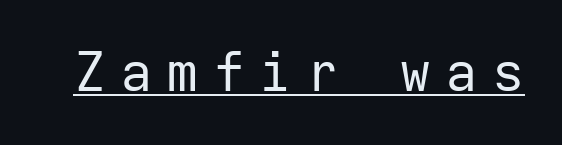
{"serif": "no", "italic": "no", "bold": "no", "weight": "regular", "width": "normal", "stroke_contrast": "low", "x_height": "medium", "monospaced": "yes", "underline": "yes", "letter_spacing": "wide", "letter_spacing_em": 0.26, "glyph_px": 54}
